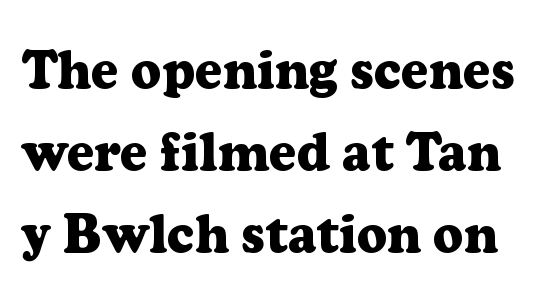
Q: Is the text bold? A: Yes.
Q: Is the text italic (slanted)? A: No, it is upright.
Q: Is the typeface a serif or a sans-serif typeface? A: Serif.
Q: Is the text underlined? A: No.
Q: Is the spacing between letters normal or unusually wide? A: Normal.
Q: Is the spacing between lines tight, normal or loose? A: Normal.
Q: Width (condensed, normal, or wide)? A: Normal.
Q: Stroke contrast? A: Low.
Q: x-height? A: Medium.
Q: Monospaced? A: No.
